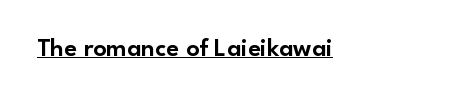
The image shows 26 px text type, upright; set left-aligned, normal letter spacing, underlined.
